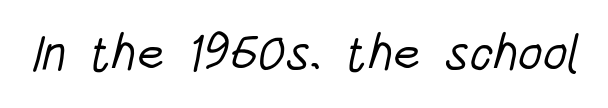
{"serif": "no", "bold": "no", "weight": "light", "width": "condensed", "stroke_contrast": "low", "x_height": "large", "monospaced": "no", "underline": "no", "letter_spacing": "normal", "letter_spacing_em": 0.0, "glyph_px": 50}
